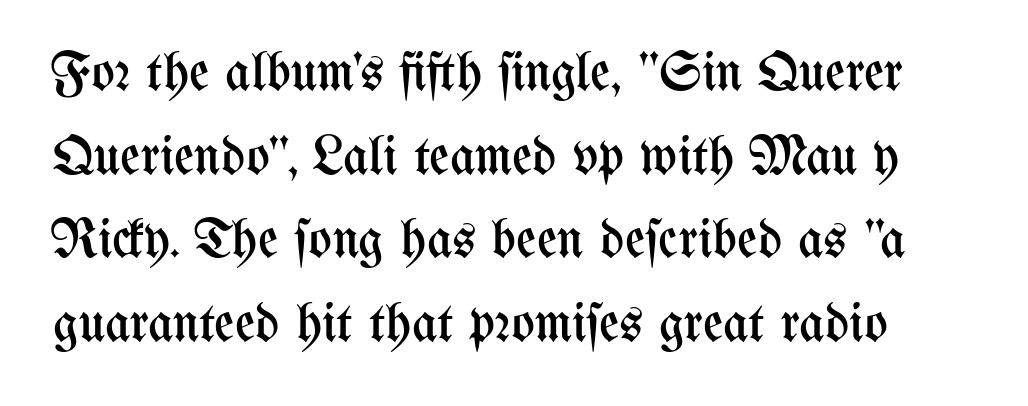
Q: Is the text bold? A: No.
Q: Is the text italic (slanted)? A: No, it is upright.
Q: Is the text underlined? A: No.
Q: Is the spacing between letters normal or unusually wide? A: Normal.
Q: Is the spacing between lines tight, normal or loose? A: Normal.
Q: Width (condensed, normal, or wide)? A: Condensed.
Q: Stroke contrast? A: Medium.
Q: x-height? A: Medium.
Q: Monospaced? A: No.
